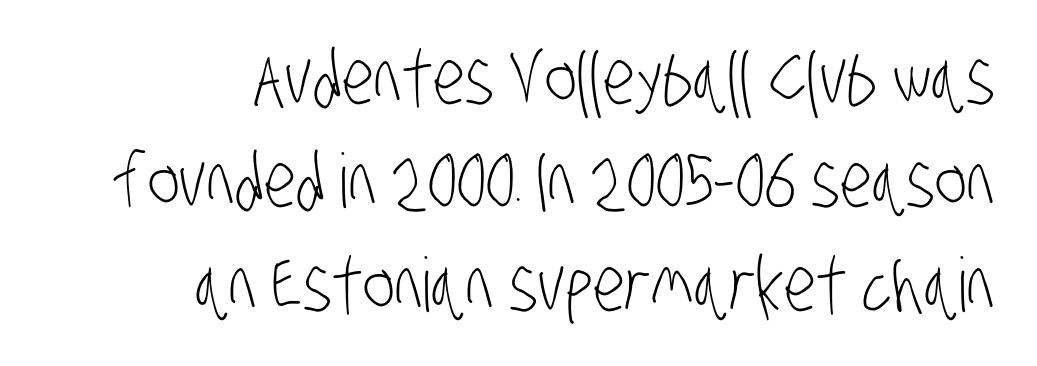
A light-to-regular cut is what we see here. To sum up the face: it is a sans, with no serifs. If you drew a ruler down the right edge, every line would touch it. Think of a printed novel: that variable character pitch is what you see here. Characters follow at the spacing the type designer built in. Leading matches the norm, producing a regular column.
